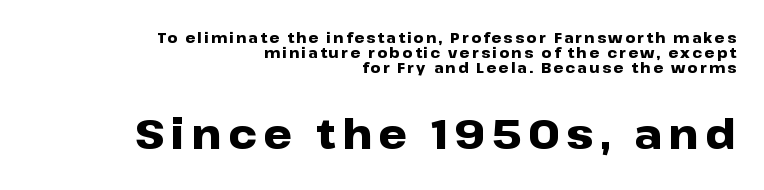
Q: Is the text bold? A: Yes.
Q: Is the text italic (slanted)? A: No, it is upright.
Q: Is the typeface a serif or a sans-serif typeface? A: Sans-serif.
Q: Is the text underlined? A: No.
Q: How is the paragraph aligned? A: Right-aligned.
Q: Is the spacing between lines tight, normal or loose? A: Tight.
Q: Which block of text is set in a larger size, the first (top) or the second (bottom)? A: The second (bottom) one.
Q: Width (condensed, normal, or wide)? A: Wide.
Q: Stroke contrast? A: Low.
Q: x-height? A: Medium.
Q: Monospaced? A: No.
